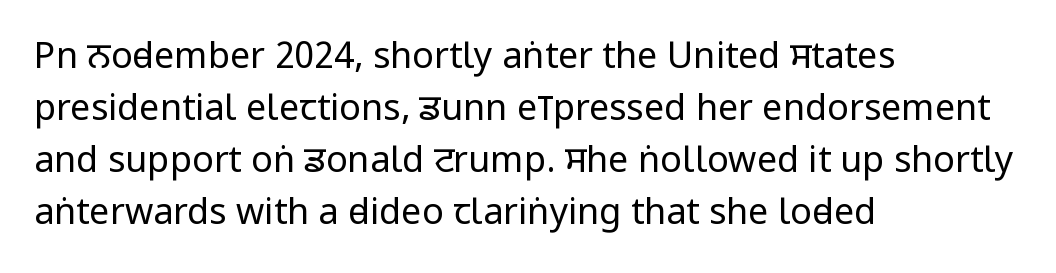
The image shows 36 px regular-weight, condensed sans-serif type, upright; set left-aligned, normal line spacing (1.44x), normal letter spacing, not underlined; low stroke contrast and a large x-height.
